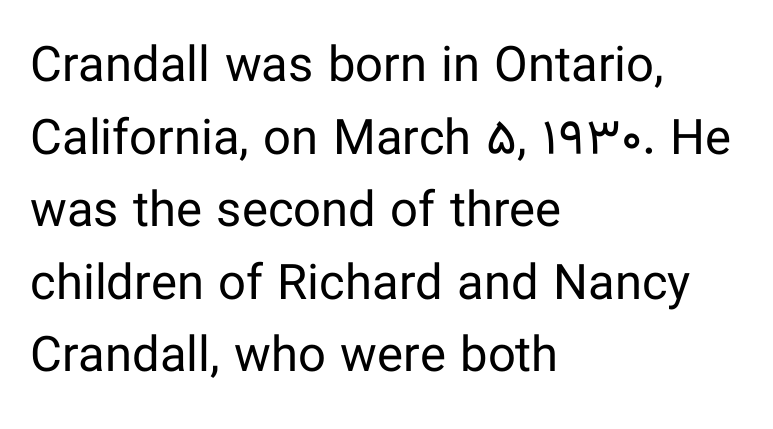
The image shows 49 px regular-weight sans-serif type, upright; set left-aligned, normal line spacing (1.48x), normal letter spacing, not underlined; low stroke contrast and a medium x-height.
